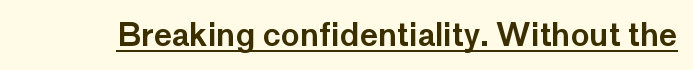
{"serif": "no", "italic": "no", "width": "normal", "stroke_contrast": "low", "x_height": "medium", "monospaced": "no", "underline": "yes", "letter_spacing": "normal", "letter_spacing_em": 0.0, "glyph_px": 31}
